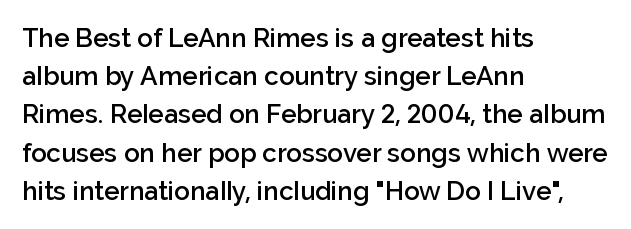
Q: Is the text bold? A: Semi-bold.
Q: Is the text italic (slanted)? A: No, it is upright.
Q: Is the text underlined? A: No.
Q: How is the paragraph aligned? A: Left-aligned.
Q: Is the spacing between letters normal or unusually wide? A: Normal.
Q: Is the spacing between lines tight, normal or loose? A: Normal.
